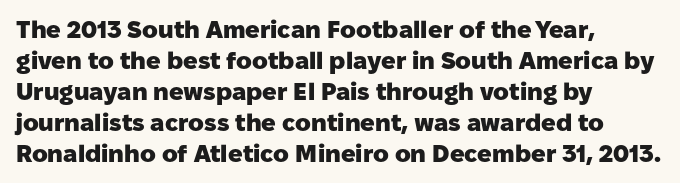
{"italic": "no", "bold": "yes", "underline": "no", "align": "left", "line_spacing": "normal", "line_spacing_ratio": 1.29, "letter_spacing": "normal", "letter_spacing_em": 0.0, "glyph_px": 24}
